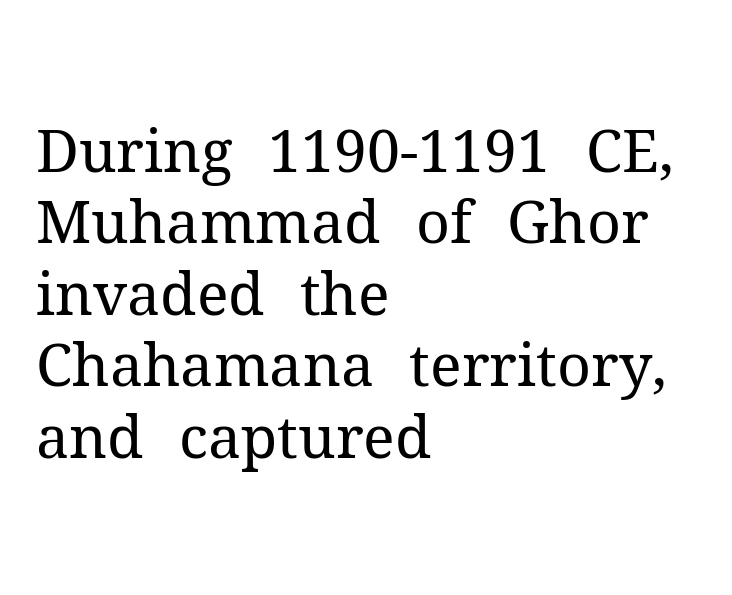
{"serif": "yes", "italic": "no", "bold": "no", "weight": "regular", "width": "normal", "stroke_contrast": "medium", "x_height": "medium", "monospaced": "no", "underline": "no", "align": "left", "line_spacing_ratio": 1.21, "letter_spacing": "normal", "letter_spacing_em": 0.0, "glyph_px": 59}
